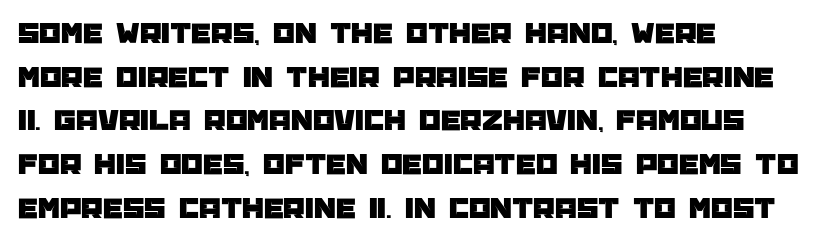
{"serif": "no", "italic": "no", "width": "normal", "stroke_contrast": "low", "x_height": "large", "monospaced": "no", "underline": "no", "align": "left", "line_spacing": "normal", "line_spacing_ratio": 1.41, "letter_spacing": "normal", "letter_spacing_em": 0.0, "glyph_px": 31}
